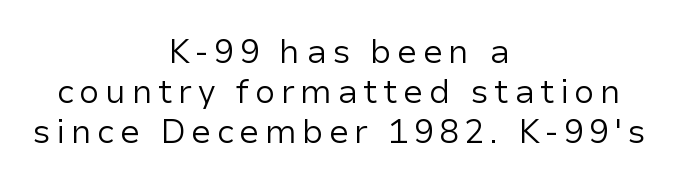
The image shows 33 px regular-weight sans-serif type, upright; set centered, line spacing 1.21x, not underlined; low stroke contrast and a medium x-height.
